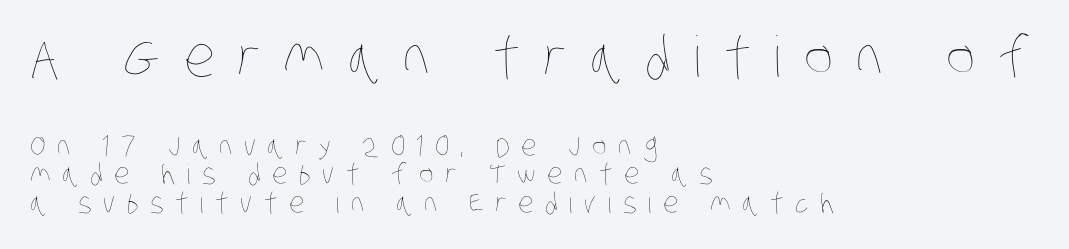
The image shows 56 px thin, condensed type; set left-aligned, tight line spacing (1.02x), unusually wide letter spacing (+0.41 em), not underlined; the first (top) block is 2.0x larger; low stroke contrast and a large x-height.
